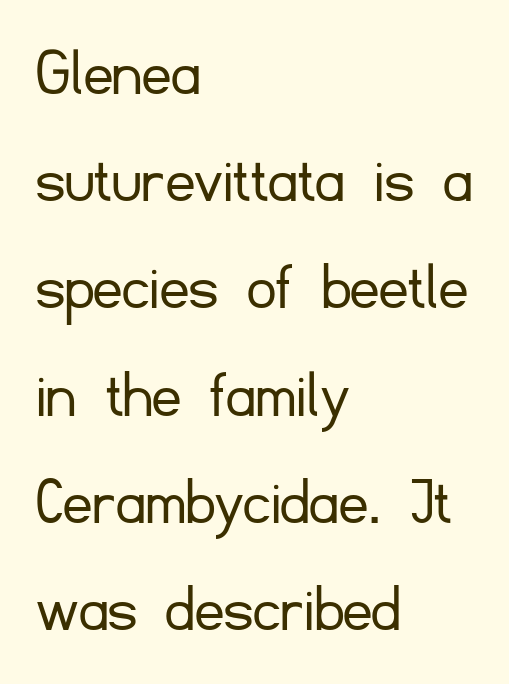
{"serif": "no", "italic": "no", "bold": "no", "weight": "light", "width": "normal", "stroke_contrast": "low", "x_height": "small", "monospaced": "no", "underline": "no", "align": "left", "line_spacing": "normal", "line_spacing_ratio": 1.51, "letter_spacing": "normal", "letter_spacing_em": 0.0, "glyph_px": 71}
